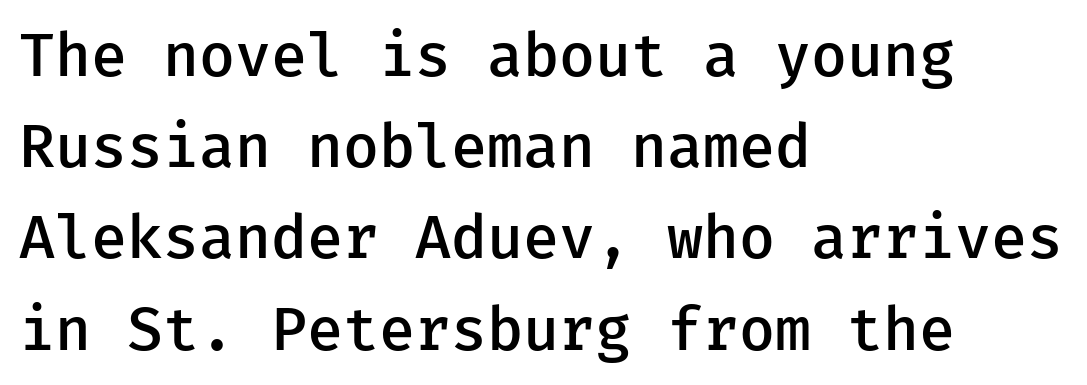
Q: Is the text bold? A: Semi-bold.
Q: Is the text italic (slanted)? A: No, it is upright.
Q: Is the typeface a serif or a sans-serif typeface? A: Sans-serif.
Q: Is the text underlined? A: No.
Q: How is the paragraph aligned? A: Left-aligned.
Q: Is the spacing between letters normal or unusually wide? A: Normal.
Q: Is the spacing between lines tight, normal or loose? A: Normal.
Q: Width (condensed, normal, or wide)? A: Normal.
Q: Stroke contrast? A: Low.
Q: x-height? A: Medium.
